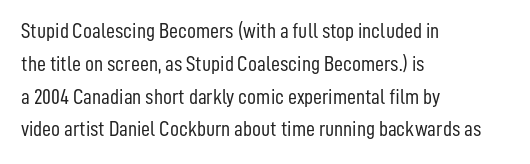
The image shows 22 px text type, upright; set left-aligned, normal line spacing (1.49x), normal letter spacing, not underlined.
